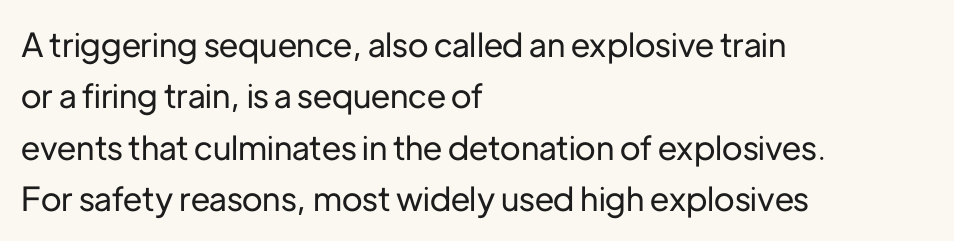
The image shows 33 px sans-serif type, upright; set left-aligned, normal line spacing (1.56x), normal letter spacing, not underlined; low stroke contrast and a medium x-height.
